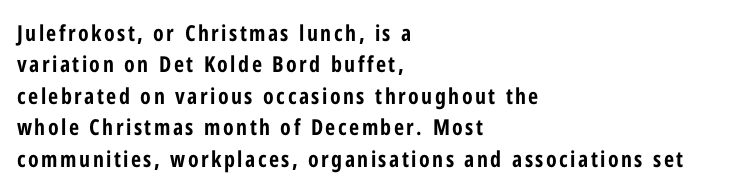
Q: Is the text bold? A: Yes.
Q: Is the text italic (slanted)? A: No, it is upright.
Q: Is the text underlined? A: No.
Q: How is the paragraph aligned? A: Left-aligned.
Q: Is the spacing between lines tight, normal or loose? A: Normal.
